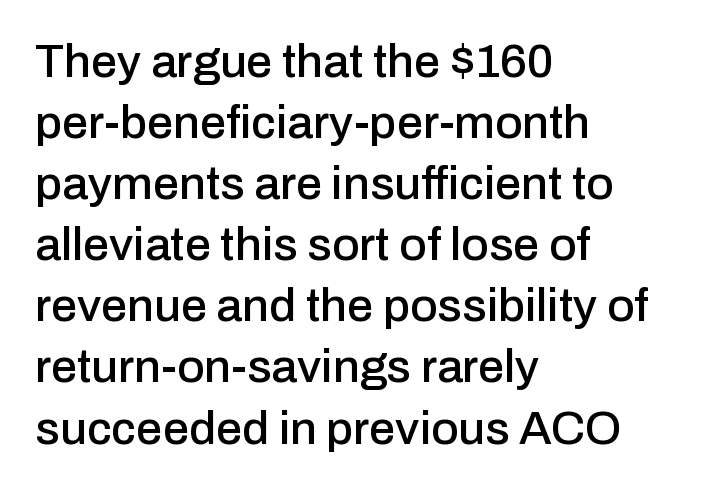
Anything drawn beneath the words? Only blank space. Successive baselines arrive at the customary interval. Alignment: flush left. Vertical strokes here are truly vertical. You could not count columns in this text — the font is proportionally spaced. This is sans-serif lettering, the kind often seen on screens and signage.
